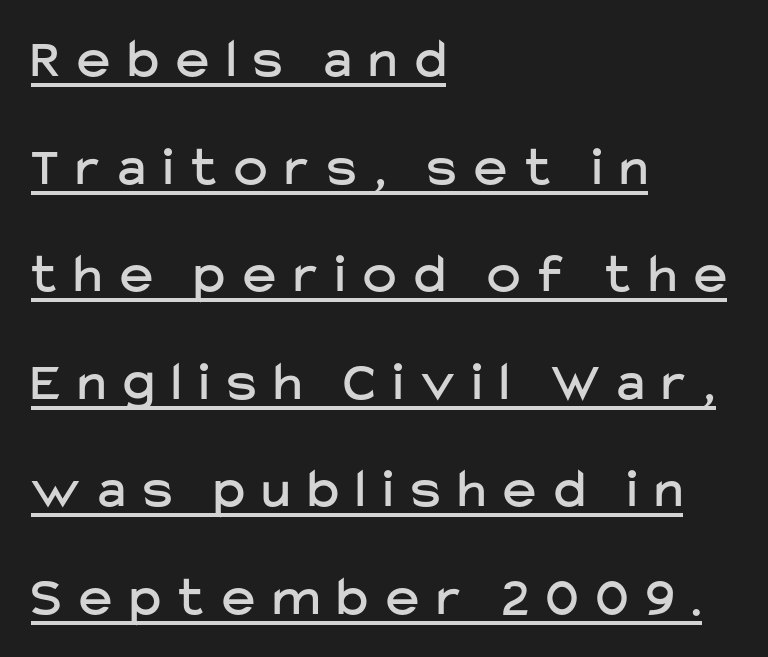
Each line of the rendering has a horizontal stroke beneath the glyphs. Quick note: interline space is abundant. Horizontal alignment here is leftward, the default for most running prose. The type family on display is of the sans-serif kind. These lines are rendered in a variable-pitch font. Someone cranked the tracking dial way up on this one.
